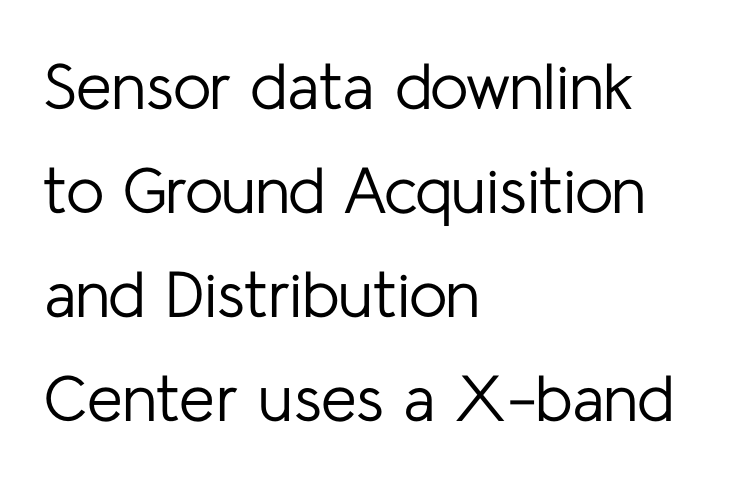
Honestly, the row spacing looks completely unremarkable. A student would call this left alignment; a typographer would say flush left, rag right. Notice how the stems are strictly vertical — no italics here. Short note: letters normally spaced. The passage shown is not underscored anywhere.
